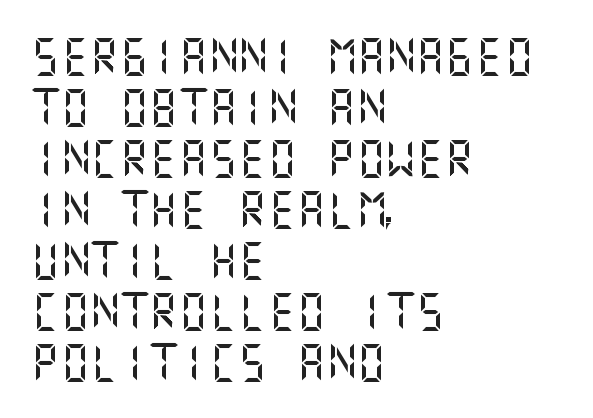
Q: Is the text italic (slanted)? A: No, it is upright.
Q: Is the typeface a serif or a sans-serif typeface? A: Sans-serif.
Q: Is the text underlined? A: No.
Q: How is the paragraph aligned? A: Left-aligned.
Q: Is the spacing between letters normal or unusually wide? A: Normal.
Q: Is the spacing between lines tight, normal or loose? A: Normal.
Q: Width (condensed, normal, or wide)? A: Normal.
Q: Stroke contrast? A: Medium.
Q: x-height? A: Large.
